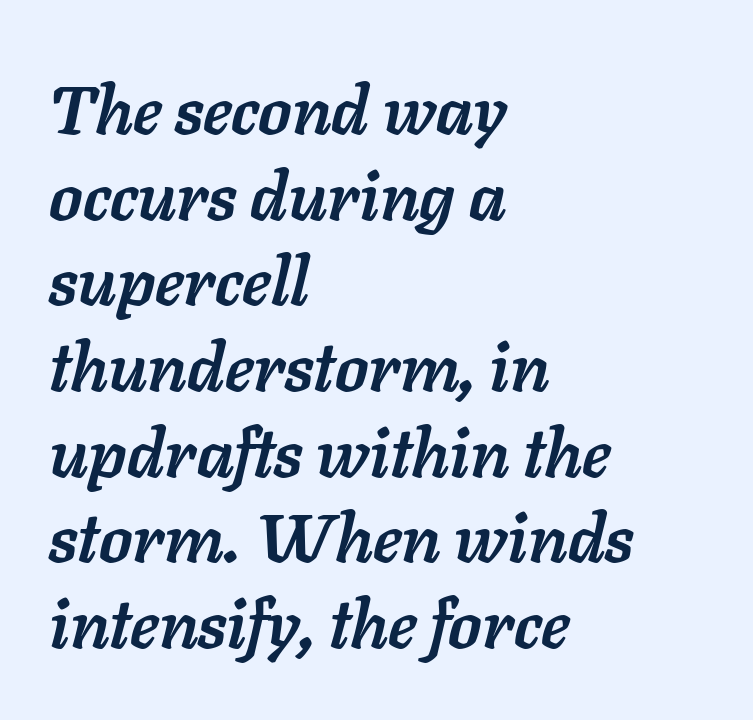
The image shows 68 px semibold type, italic (leaning right); set left-aligned, normal line spacing (1.26x), normal letter spacing, not underlined; low stroke contrast and a medium x-height.
